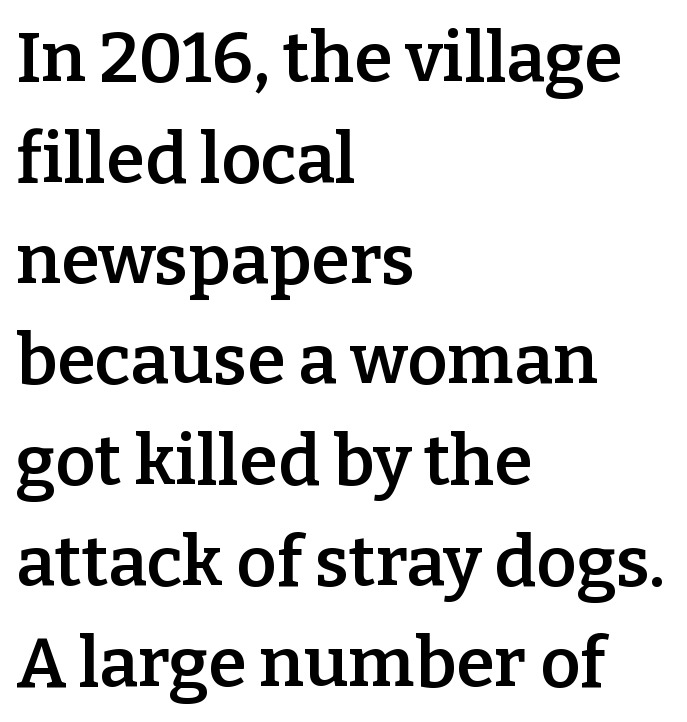
{"serif": "yes", "italic": "no", "bold": "semi", "weight": "semibold", "width": "normal", "stroke_contrast": "low", "x_height": "medium", "monospaced": "no", "underline": "no", "align": "left", "line_spacing": "normal", "line_spacing_ratio": 1.44, "letter_spacing": "normal", "letter_spacing_em": 0.0, "glyph_px": 70}
